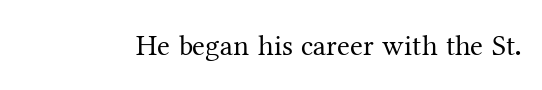
The image shows 29 px regular-weight serif type, upright; set normal letter spacing, not underlined; medium stroke contrast and a medium x-height.
